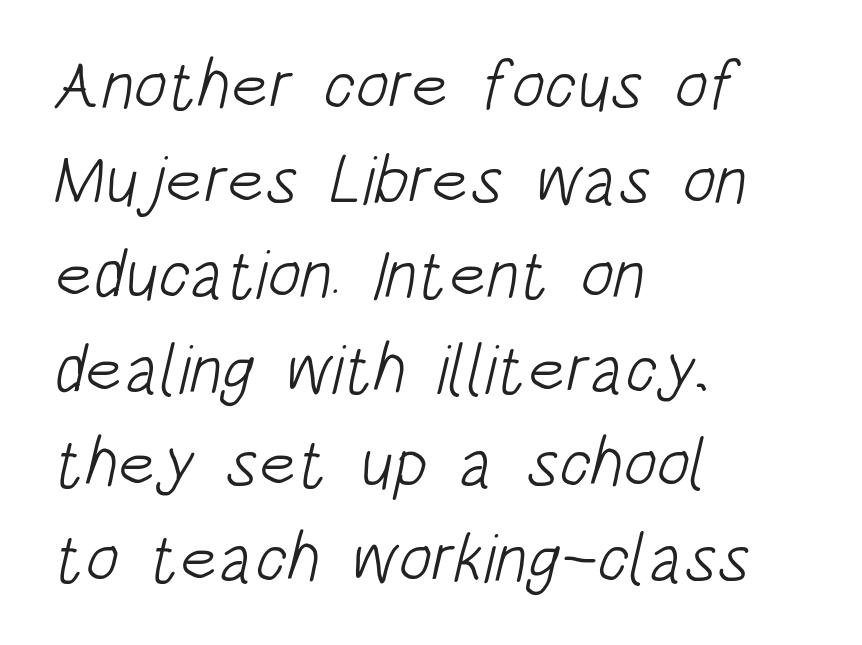
Students, observe: this is what conventionally led text looks like. The letters carry no serifs — their stems end cleanly without finishing strokes. Here the glyphs are tracked normally, forming tight word shapes. Underline: absent. A typesetter would call this proportional, since set widths differ per character. Leftover space on each line is placed entirely after the last word.
